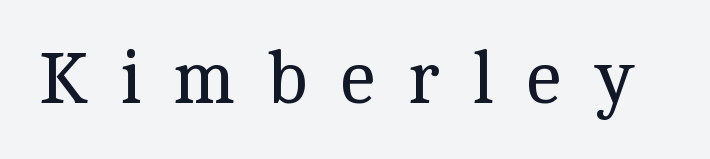
Serif or sans? Serif — the stroke terminals have little feet. In terms of letterspacing, this is a distinctly airy, spread setting. Varying glyph widths throughout — classic text-font behaviour. These lines were composed using upright roman letters. Counters stay open thanks to moderate or lighter strokes. Lines of text with bare space underneath.
